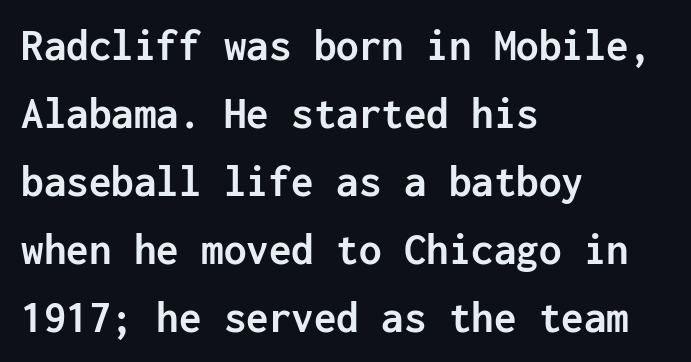
Q: Is the text bold? A: Yes.
Q: Is the text italic (slanted)? A: No, it is upright.
Q: Is the typeface a serif or a sans-serif typeface? A: Sans-serif.
Q: Is the text underlined? A: No.
Q: How is the paragraph aligned? A: Left-aligned.
Q: Is the spacing between letters normal or unusually wide? A: Normal.
Q: Is the spacing between lines tight, normal or loose? A: Normal.
Q: Width (condensed, normal, or wide)? A: Normal.
Q: Stroke contrast? A: Low.
Q: x-height? A: Medium.
Q: Monospaced? A: Yes.
